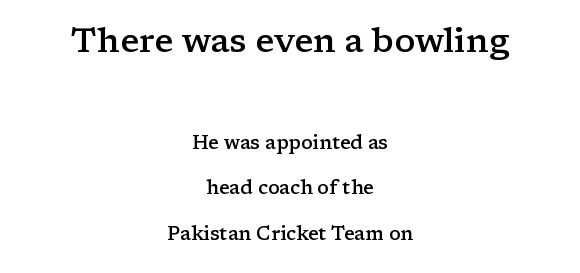
The image shows 34 px semibold, wide serif type, upright; set centered, loose line spacing (2.38x), normal letter spacing, not underlined; the first (top) block is 1.79x larger; low stroke contrast and a medium x-height.
